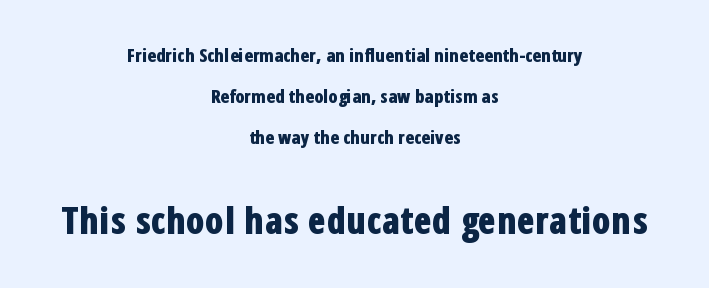
Q: Is the text bold? A: Yes.
Q: Is the text italic (slanted)? A: No, it is upright.
Q: Is the typeface a serif or a sans-serif typeface? A: Sans-serif.
Q: Is the text underlined? A: No.
Q: How is the paragraph aligned? A: Centered.
Q: Is the spacing between letters normal or unusually wide? A: Normal.
Q: Is the spacing between lines tight, normal or loose? A: Loose.
Q: Which block of text is set in a larger size, the first (top) or the second (bottom)? A: The second (bottom) one.
Q: Width (condensed, normal, or wide)? A: Condensed.
Q: Stroke contrast? A: Low.
Q: x-height? A: Medium.
Q: Monospaced? A: No.
